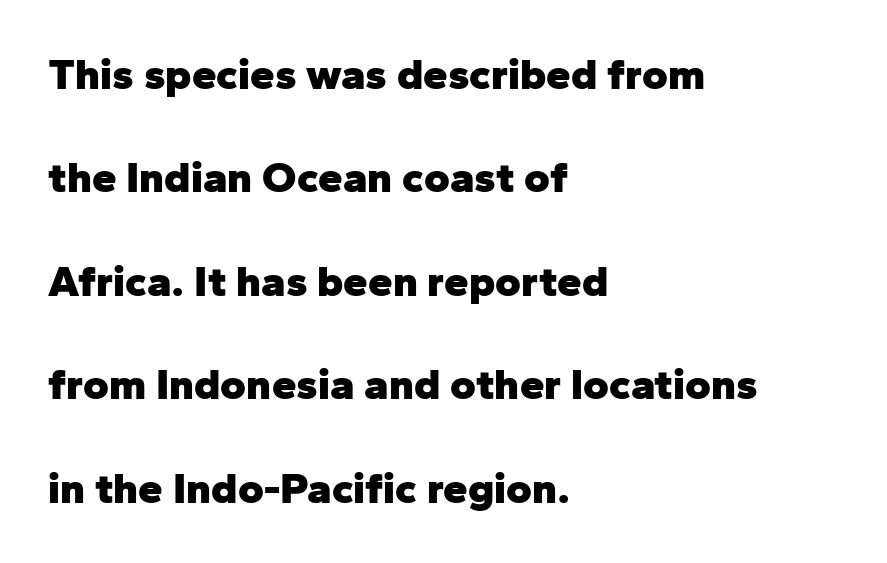
{"serif": "no", "italic": "no", "bold": "yes", "weight": "heavy", "width": "normal", "stroke_contrast": "low", "x_height": "medium", "monospaced": "no", "underline": "no", "align": "left", "line_spacing": "loose", "line_spacing_ratio": 2.35, "letter_spacing": "normal", "letter_spacing_em": 0.0, "glyph_px": 44}
